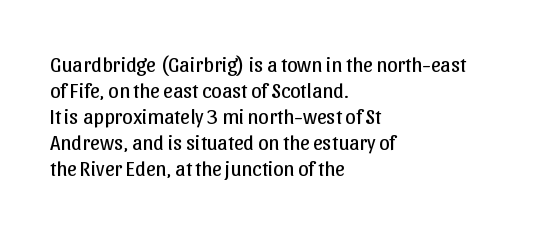
The image shows 21 px text type, upright; set left-aligned, line spacing 1.24x, normal letter spacing, not underlined.
